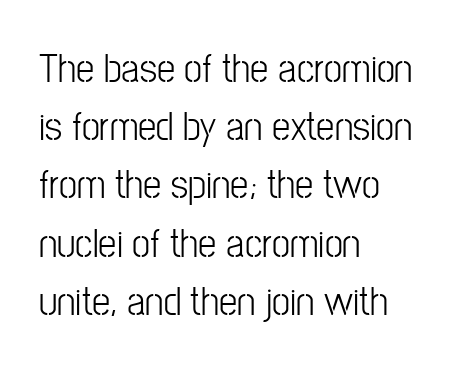
{"serif": "no", "italic": "no", "bold": "no", "weight": "light", "width": "condensed", "stroke_contrast": "low", "x_height": "medium", "monospaced": "no", "underline": "no", "align": "left", "line_spacing": "normal", "line_spacing_ratio": 1.42, "letter_spacing": "normal", "letter_spacing_em": 0.0, "glyph_px": 41}
